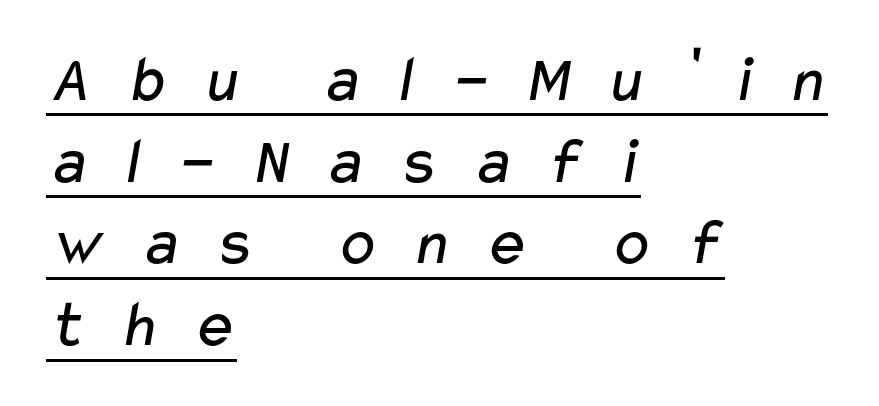
The image shows 67 px regular-weight, wide sans-serif type; set left-aligned, line spacing 1.22x, unusually wide letter spacing (+0.46 em), underlined; low stroke contrast and a medium x-height.
